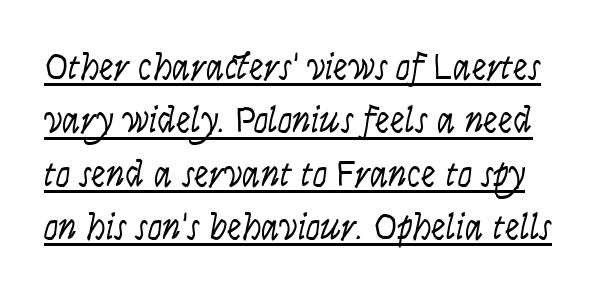
{"italic": "yes", "lean": "right", "slant_degrees": 9, "bold": "no", "weight": "light", "width": "condensed", "stroke_contrast": "low", "x_height": "large", "monospaced": "no", "underline": "yes", "line_spacing": "normal", "line_spacing_ratio": 1.44, "letter_spacing": "normal", "letter_spacing_em": 0.0, "glyph_px": 37}
